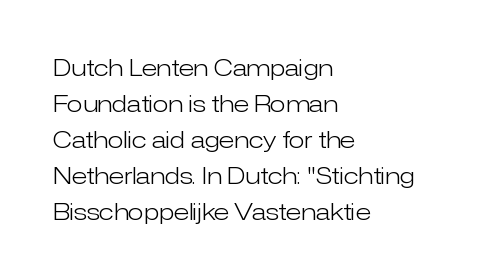
The image shows 23 px text type, upright; set left-aligned, normal line spacing (1.57x), normal letter spacing, not underlined.
